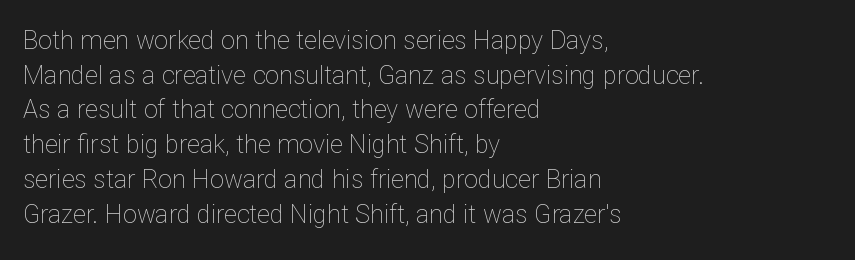
{"italic": "no", "bold": "no", "underline": "no", "align": "left", "line_spacing": "normal", "line_spacing_ratio": 1.39, "letter_spacing": "normal", "letter_spacing_em": 0.0, "glyph_px": 25}
